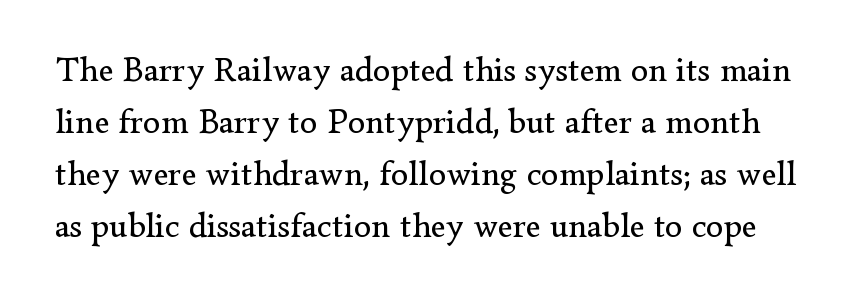
Q: Is the text bold? A: No.
Q: Is the text italic (slanted)? A: No, it is upright.
Q: Is the typeface a serif or a sans-serif typeface? A: Serif.
Q: Is the text underlined? A: No.
Q: Is the spacing between letters normal or unusually wide? A: Normal.
Q: Is the spacing between lines tight, normal or loose? A: Normal.
Q: Width (condensed, normal, or wide)? A: Normal.
Q: Stroke contrast? A: Low.
Q: x-height? A: Small.
Q: Monospaced? A: No.
